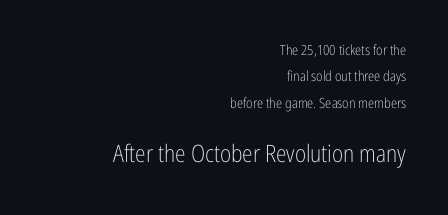
The composition opens small and finishes big. Stem width sits at or under what a default text font uses. Each row of text sits above clean, open space. Teacher's note: observe the even right margin — that is flush-right alignment. You can tell it's not italic because the verticals are truly vertical.
